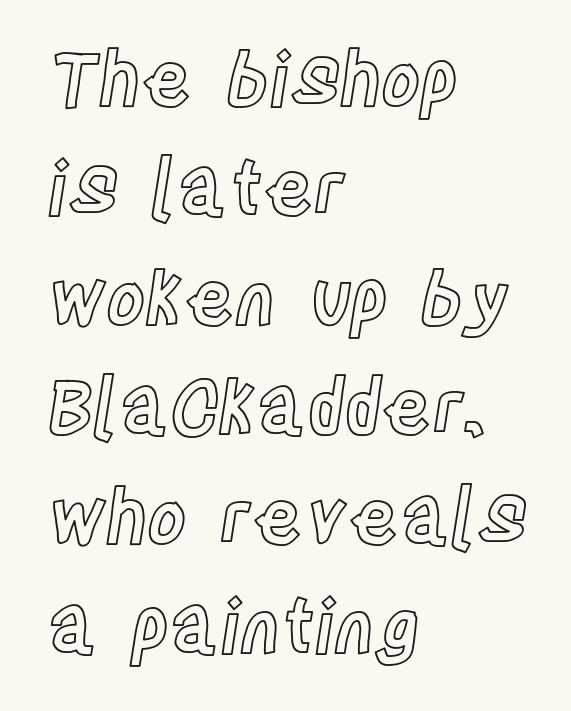
The image shows 75 px condensed type; set left-aligned, normal line spacing (1.46x), normal letter spacing, not underlined; a large x-height.
